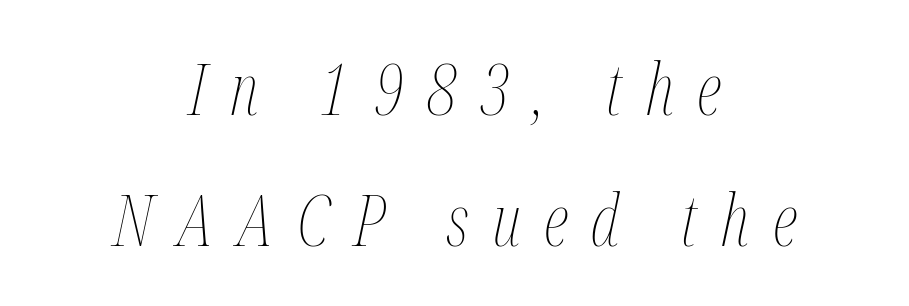
Is the block centered? Yes — each line is placed symmetrically about the middle. The glyphs are unaccompanied by any horizontal stroke below them. Think standard paragraph weight, or any step lighter than that. A typesetter would call this heavily tracked-out type.
